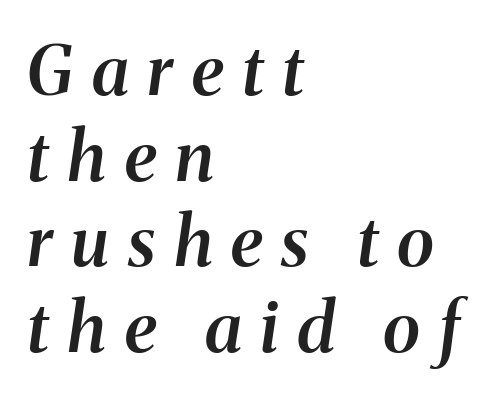
The image shows 69 px semibold serif type, italic (leaning right); set left-aligned, line spacing 1.24x, unusually wide letter spacing (+0.27 em), not underlined; medium stroke contrast and a medium x-height.
